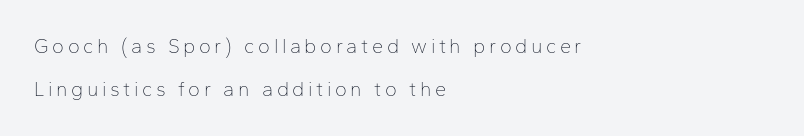
The image shows 20 px text type, upright; set left-aligned, loose line spacing (2.14x), not underlined.
